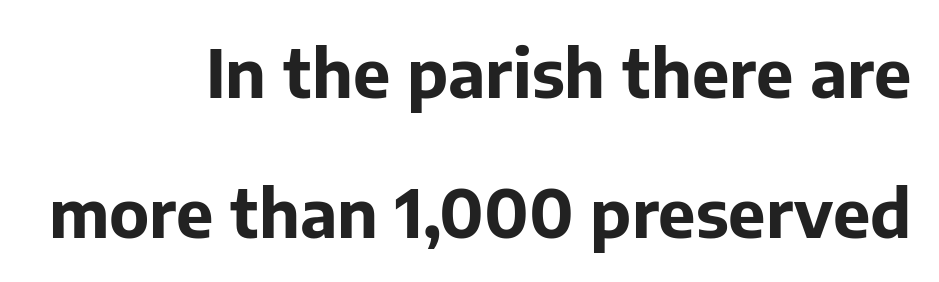
The image shows 67 px bold sans-serif type, upright; set right-aligned, loose line spacing (2.09x), normal letter spacing, not underlined; low stroke contrast and a medium x-height.
